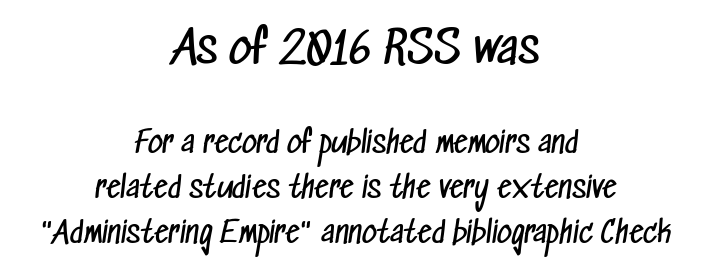
Nope, no serifs anywhere on these letters. The baseline area is clear. Tracking here is standard; glyphs follow each other at the usual distance. Spacing verdict: proportional, widths tailored to each character.
